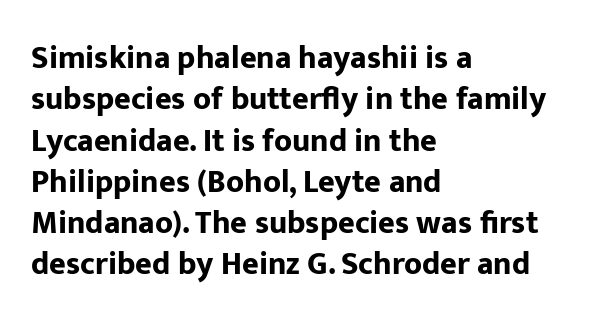
Spacing verdict: proportional, widths tailored to each character. Letter spacing: default. Stroke thickness is high; the sample reads as a true bold. These lines stack with their left ends in a neat column.
